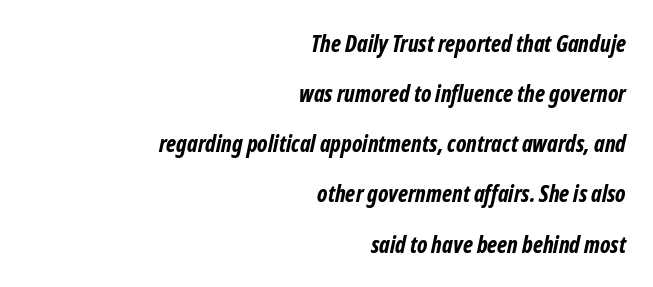
The image shows 23 px bold type; set right-aligned, loose line spacing (2.18x), normal letter spacing, not underlined.
